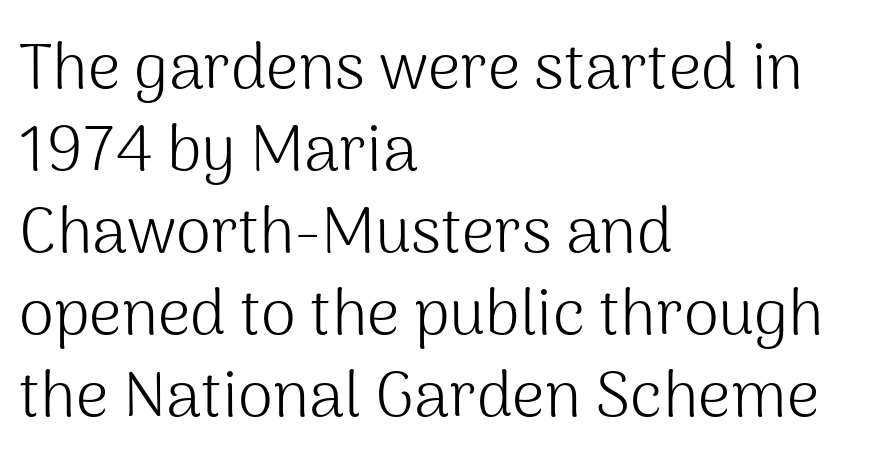
Q: Is the text bold? A: No.
Q: Is the text italic (slanted)? A: No, it is upright.
Q: Is the typeface a serif or a sans-serif typeface? A: Sans-serif.
Q: Is the text underlined? A: No.
Q: How is the paragraph aligned? A: Left-aligned.
Q: Is the spacing between letters normal or unusually wide? A: Normal.
Q: Is the spacing between lines tight, normal or loose? A: Normal.
Q: Width (condensed, normal, or wide)? A: Normal.
Q: Stroke contrast? A: Medium.
Q: x-height? A: Medium.
Q: Monospaced? A: No.
